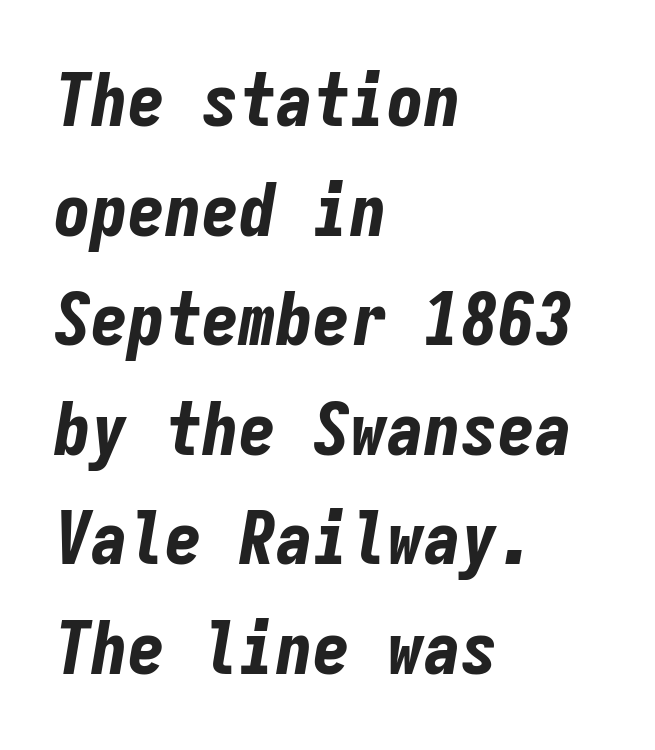
{"italic": "yes", "lean": "right", "slant_degrees": 9, "bold": "yes", "weight": "bold", "width": "condensed", "stroke_contrast": "low", "x_height": "medium", "monospaced": "yes", "underline": "no", "align": "left", "line_spacing": "normal", "line_spacing_ratio": 1.48, "letter_spacing": "normal", "letter_spacing_em": 0.0, "glyph_px": 74}
